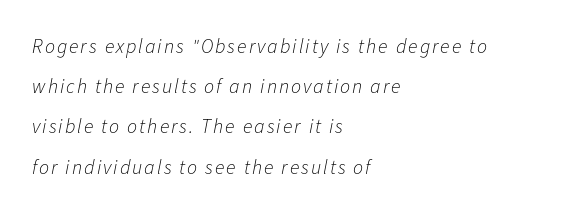
No extra ink here — the face is not bold. Letters rest on an invisible, unmarked baseline. These lines stack with their left ends in a neat column. An italicized treatment has been applied to the whole sample.
